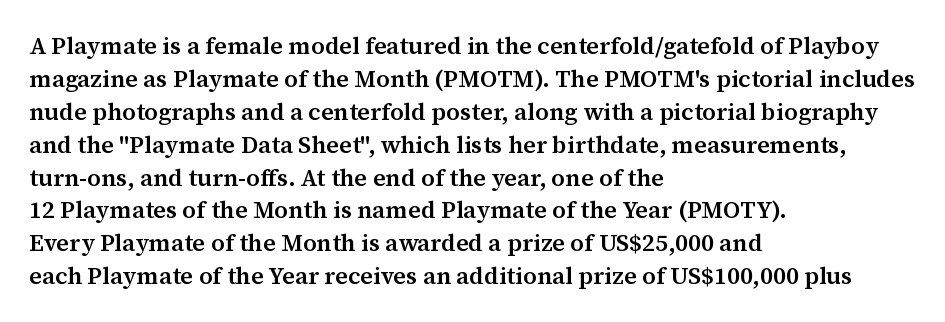
{"italic": "no", "bold": "semi", "underline": "no", "align": "left", "line_spacing": "normal", "line_spacing_ratio": 1.37, "letter_spacing": "normal", "letter_spacing_em": 0.0, "glyph_px": 24}
